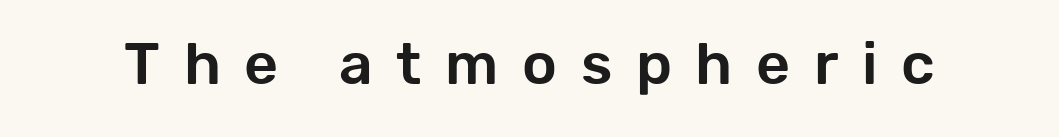
Q: Is the text italic (slanted)? A: No, it is upright.
Q: Is the typeface a serif or a sans-serif typeface? A: Sans-serif.
Q: Is the text underlined? A: No.
Q: Is the spacing between letters normal or unusually wide? A: Unusually wide.
Q: Width (condensed, normal, or wide)? A: Normal.
Q: Stroke contrast? A: Low.
Q: x-height? A: Medium.
Q: Monospaced? A: No.
